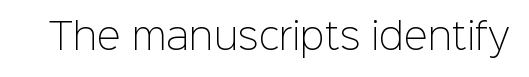
Q: Is the text bold? A: No.
Q: Is the text italic (slanted)? A: No, it is upright.
Q: Is the typeface a serif or a sans-serif typeface? A: Sans-serif.
Q: Is the text underlined? A: No.
Q: Is the spacing between letters normal or unusually wide? A: Normal.
Q: Width (condensed, normal, or wide)? A: Normal.
Q: Stroke contrast? A: Low.
Q: x-height? A: Medium.
Q: Monospaced? A: No.
